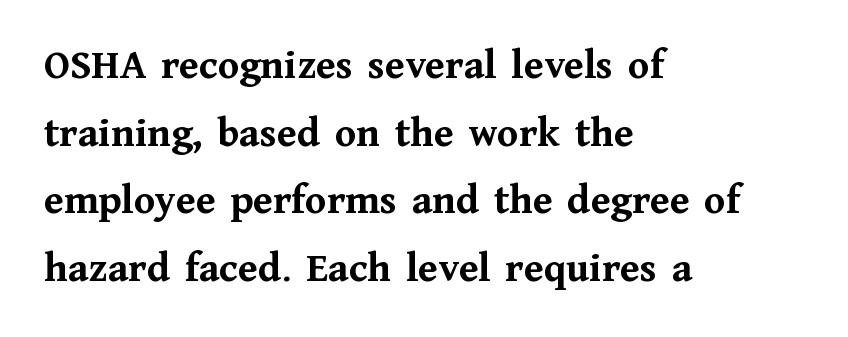
Type style note: has serifs. Rendered with straight, roman letterforms. The rows are spaced the way most documents space them. The area under the type is left untouched. Strokes here are thick enough to call this a true bold.
